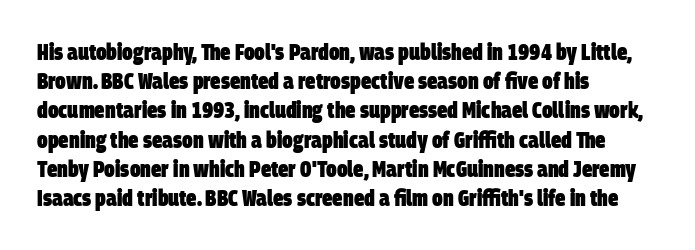
The foot of each line stays bare and open. The glyphs have the mass of a bold cut. This block has exactly the height ordinary leading produces. What stands out about the letter spacing? Nothing — it is the standard amount. In CSS terms this would be text-align: left.
